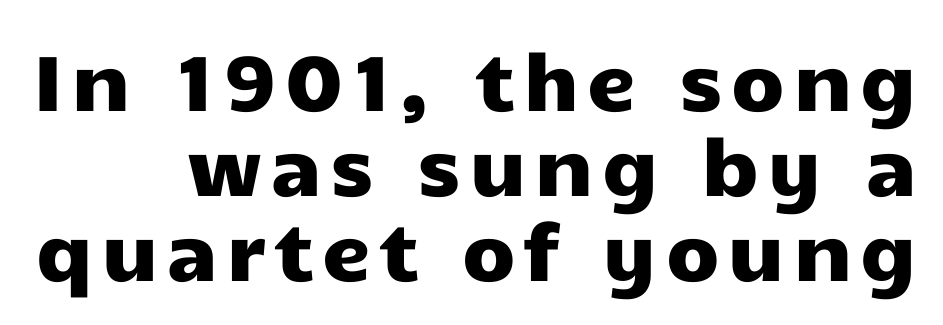
{"serif": "no", "italic": "no", "width": "wide", "stroke_contrast": "low", "x_height": "medium", "monospaced": "no", "underline": "no", "align": "right", "line_spacing": "tight", "line_spacing_ratio": 1.09, "glyph_px": 78}
